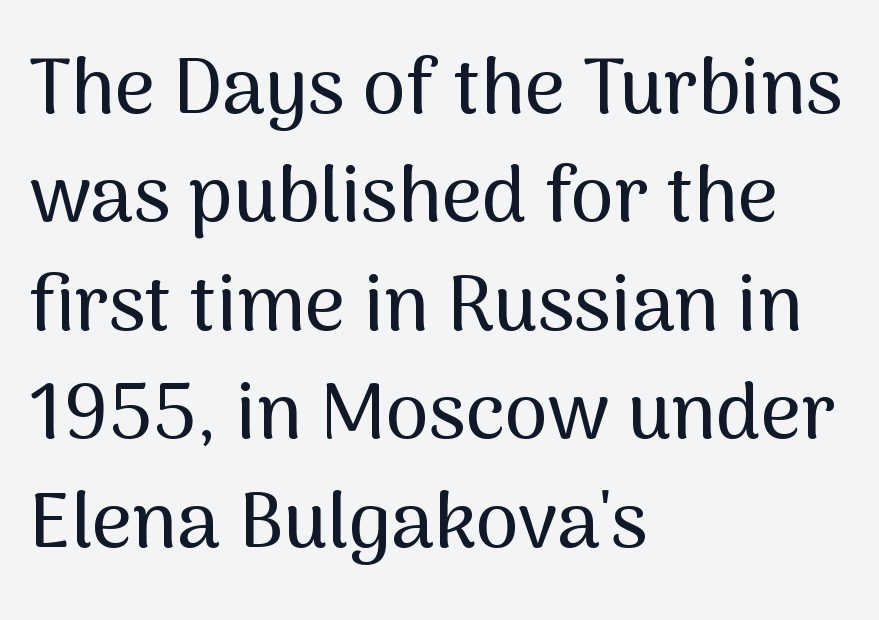
Q: Is the text italic (slanted)? A: No, it is upright.
Q: Is the typeface a serif or a sans-serif typeface? A: Sans-serif.
Q: Is the text underlined? A: No.
Q: How is the paragraph aligned? A: Left-aligned.
Q: Is the spacing between letters normal or unusually wide? A: Normal.
Q: Is the spacing between lines tight, normal or loose? A: Normal.
Q: Width (condensed, normal, or wide)? A: Normal.
Q: Stroke contrast? A: Medium.
Q: x-height? A: Medium.
Q: Monospaced? A: No.
